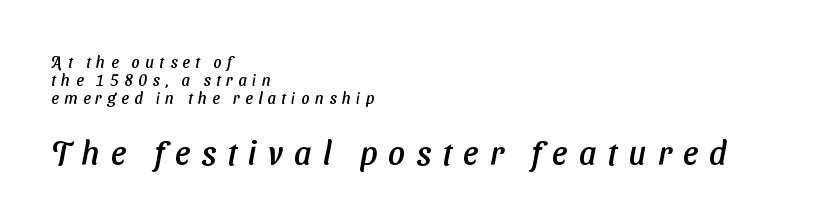
Alignment: flush left. The vertical gap from one line to the next is small. Someone cranked the tracking dial way up on this one. Note: smaller setting up top, larger setting below. The strip under each line holds only bare page.
